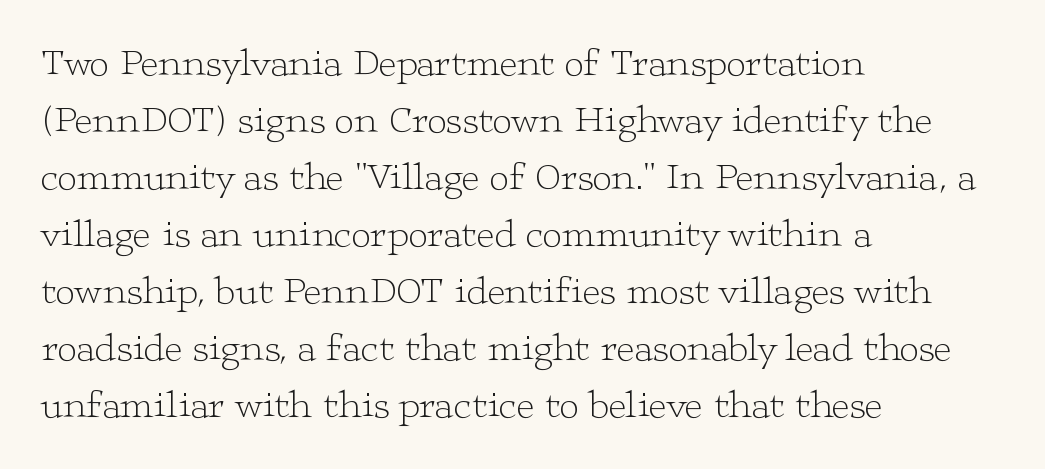
{"serif": "yes", "italic": "no", "bold": "no", "weight": "light", "width": "wide", "stroke_contrast": "low", "x_height": "medium", "monospaced": "no", "underline": "no", "align": "left", "line_spacing": "normal", "line_spacing_ratio": 1.46, "letter_spacing": "normal", "letter_spacing_em": 0.0, "glyph_px": 39}
